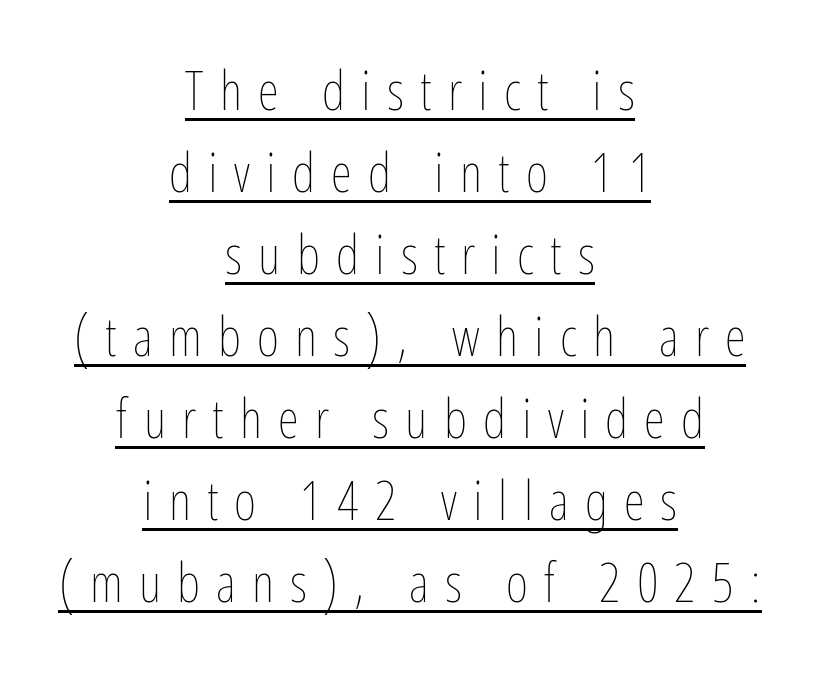
Q: Is the text bold? A: No.
Q: Is the text italic (slanted)? A: No, it is upright.
Q: Is the text underlined? A: Yes.
Q: How is the paragraph aligned? A: Centered.
Q: Is the spacing between letters normal or unusually wide? A: Unusually wide.
Q: Is the spacing between lines tight, normal or loose? A: Normal.
Q: Width (condensed, normal, or wide)? A: Condensed.
Q: Stroke contrast? A: Low.
Q: x-height? A: Medium.
Q: Monospaced? A: No.
